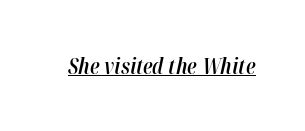
{"italic": "yes", "lean": "right", "slant_degrees": 12, "bold": "semi", "underline": "yes", "letter_spacing": "normal", "letter_spacing_em": 0.0, "glyph_px": 22}
